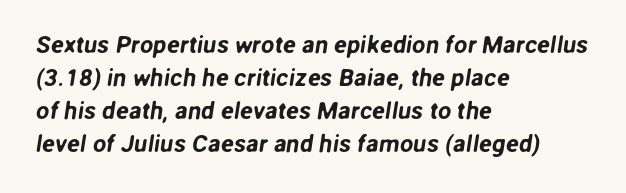
Honestly, there is no underline to notice here at all. The lines in this sample share a left origin and differ only in where they stop. The passage shown has conventional tracking throughout. Interline gaps are of average width in this sample.
